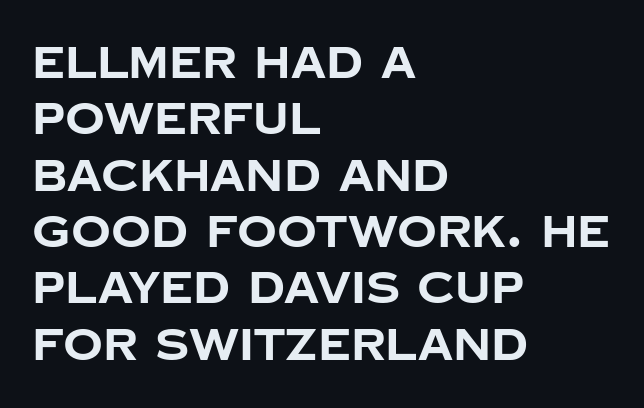
The image shows 44 px bold sans-serif type, upright; set left-aligned, normal line spacing (1.28x), normal letter spacing, not underlined; low stroke contrast and a large x-height.
